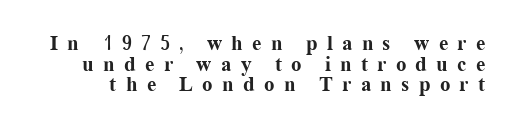
Q: Is the text bold? A: Yes.
Q: Is the text italic (slanted)? A: No, it is upright.
Q: Is the text underlined? A: No.
Q: Is the spacing between letters normal or unusually wide? A: Unusually wide.
Q: Is the spacing between lines tight, normal or loose? A: Tight.
